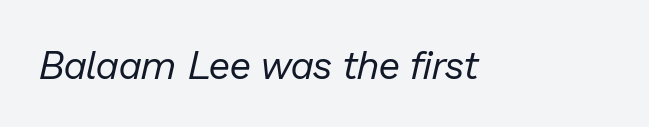
{"italic": "yes", "lean": "right", "slant_degrees": 13, "bold": "no", "weight": "regular", "width": "normal", "stroke_contrast": "low", "x_height": "medium", "monospaced": "no", "underline": "no", "letter_spacing": "normal", "letter_spacing_em": 0.0, "glyph_px": 39}
